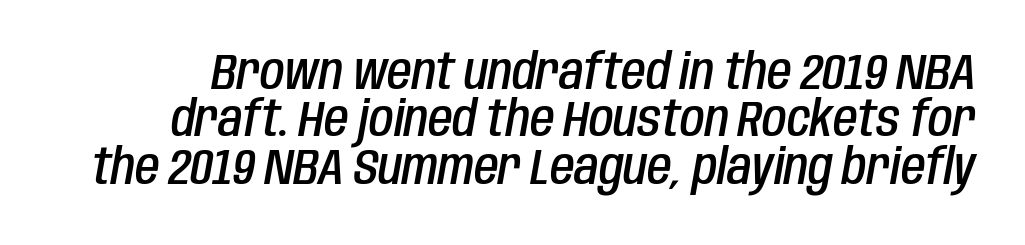
{"italic": "yes", "lean": "right", "slant_degrees": 10, "bold": "semi", "weight": "semibold", "width": "condensed", "stroke_contrast": "low", "x_height": "large", "monospaced": "no", "underline": "no", "line_spacing": "tight", "line_spacing_ratio": 0.95, "letter_spacing": "normal", "letter_spacing_em": 0.0, "glyph_px": 50}
